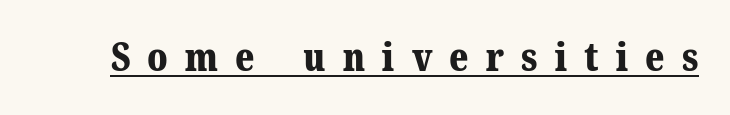
Q: Is the text bold? A: Yes.
Q: Is the text italic (slanted)? A: No, it is upright.
Q: Is the typeface a serif or a sans-serif typeface? A: Serif.
Q: Is the text underlined? A: Yes.
Q: Is the spacing between letters normal or unusually wide? A: Unusually wide.
Q: Width (condensed, normal, or wide)? A: Normal.
Q: Stroke contrast? A: Medium.
Q: x-height? A: Medium.
Q: Monospaced? A: No.
